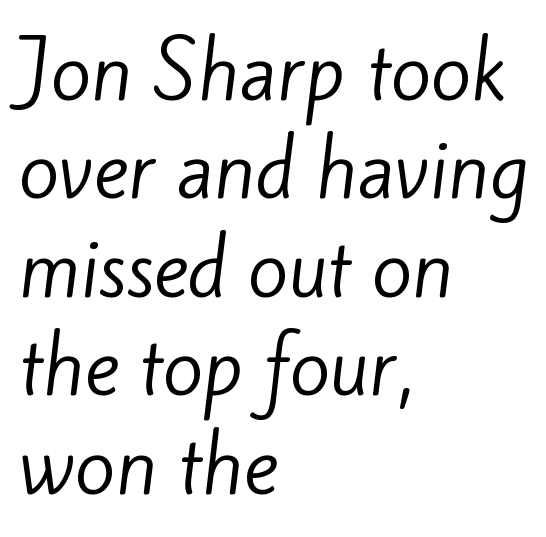
{"serif": "no", "bold": "no", "weight": "regular", "width": "normal", "stroke_contrast": "low", "x_height": "small", "monospaced": "no", "underline": "no", "align": "left", "line_spacing": "normal", "line_spacing_ratio": 1.33, "letter_spacing": "normal", "letter_spacing_em": 0.0, "glyph_px": 74}
